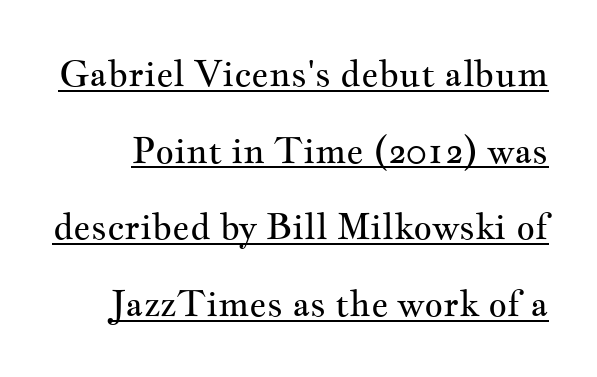
Q: Is the text bold? A: No.
Q: Is the text italic (slanted)? A: No, it is upright.
Q: Is the typeface a serif or a sans-serif typeface? A: Serif.
Q: Is the text underlined? A: Yes.
Q: Is the spacing between letters normal or unusually wide? A: Normal.
Q: Is the spacing between lines tight, normal or loose? A: Loose.
Q: Width (condensed, normal, or wide)? A: Wide.
Q: Stroke contrast? A: Medium.
Q: x-height? A: Small.
Q: Monospaced? A: No.
